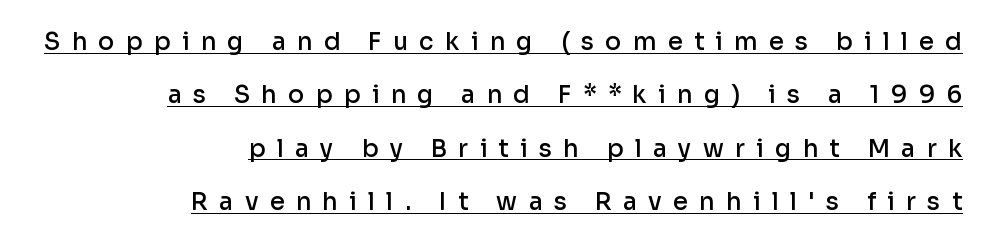
The image shows 24 px text type, upright; set right-aligned, loose line spacing (2.22x), unusually wide letter spacing (+0.47 em), underlined.
